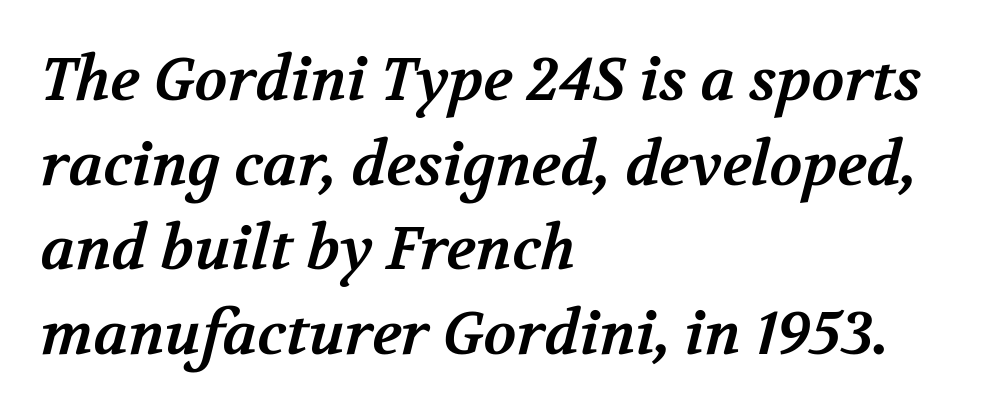
Q: Is the text bold? A: Yes.
Q: Is the typeface a serif or a sans-serif typeface? A: Serif.
Q: Is the text underlined? A: No.
Q: How is the paragraph aligned? A: Left-aligned.
Q: Is the spacing between letters normal or unusually wide? A: Normal.
Q: Is the spacing between lines tight, normal or loose? A: Normal.
Q: Width (condensed, normal, or wide)? A: Normal.
Q: Stroke contrast? A: Medium.
Q: x-height? A: Medium.
Q: Monospaced? A: No.
